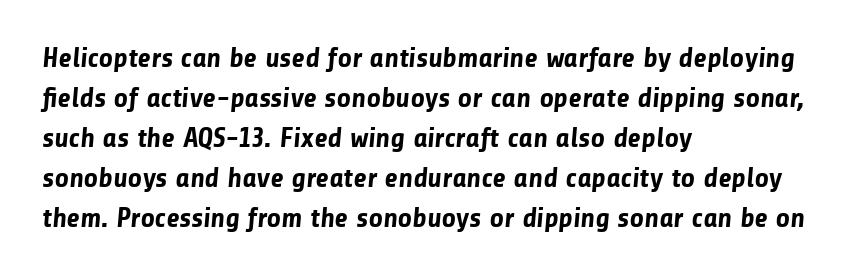
Q: Is the text bold? A: Yes.
Q: Is the typeface a serif or a sans-serif typeface? A: Sans-serif.
Q: Is the text underlined? A: No.
Q: How is the paragraph aligned? A: Left-aligned.
Q: Is the spacing between letters normal or unusually wide? A: Normal.
Q: Is the spacing between lines tight, normal or loose? A: Normal.
Q: Width (condensed, normal, or wide)? A: Normal.
Q: Stroke contrast? A: Low.
Q: x-height? A: Medium.
Q: Monospaced? A: No.
